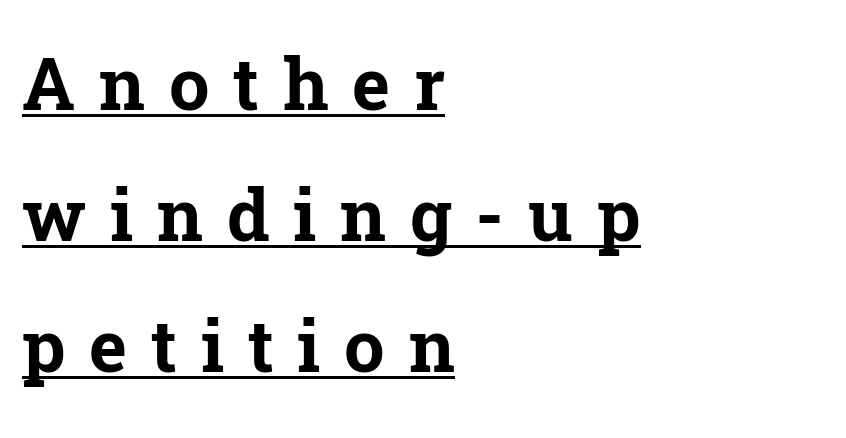
The image shows 72 px bold serif type, upright; set left-aligned, line spacing 1.82x, unusually wide letter spacing (+0.33 em), underlined; low stroke contrast and a medium x-height.
